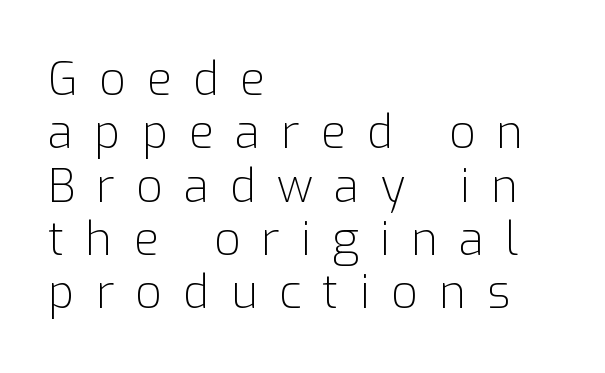
{"serif": "no", "italic": "no", "bold": "no", "weight": "light", "width": "normal", "stroke_contrast": "low", "x_height": "medium", "monospaced": "no", "underline": "no", "align": "left", "line_spacing_ratio": 1.16, "letter_spacing": "wide", "letter_spacing_em": 0.46, "glyph_px": 46}
